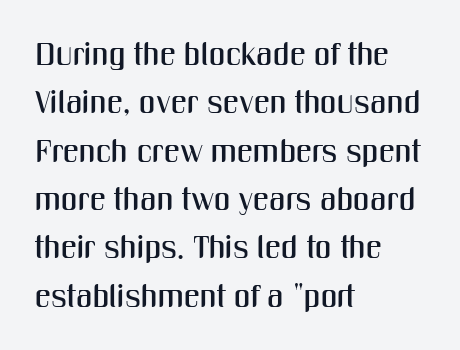
{"serif": "no", "italic": "no", "width": "condensed", "stroke_contrast": "medium", "x_height": "medium", "monospaced": "no", "underline": "no", "align": "left", "line_spacing": "normal", "line_spacing_ratio": 1.51, "letter_spacing": "normal", "letter_spacing_em": 0.0, "glyph_px": 32}
